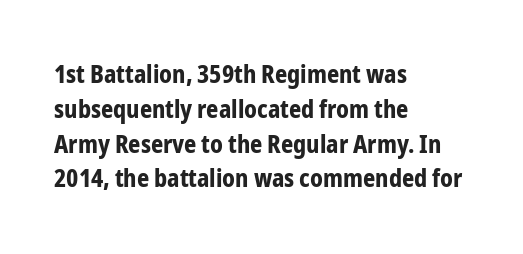
{"italic": "no", "bold": "yes", "underline": "no", "align": "left", "line_spacing": "normal", "line_spacing_ratio": 1.45, "letter_spacing": "normal", "letter_spacing_em": 0.0, "glyph_px": 24}
